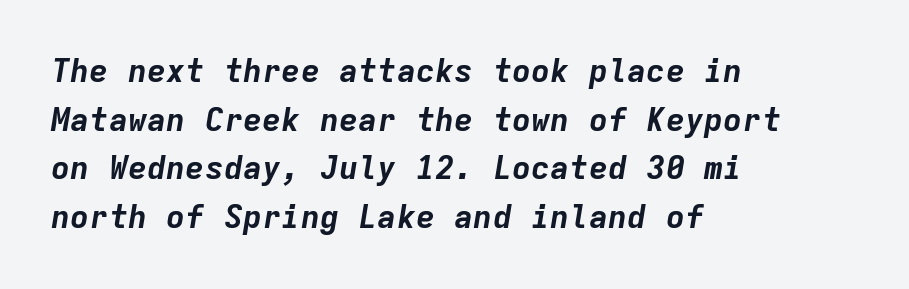
The vertical gap from one line to the next is medium. The glyphs look as if they've been sheared to an angle. Words float on clear page, feet unadorned. Typesetter's note: full bold, strokes at maximum text heaviness.
